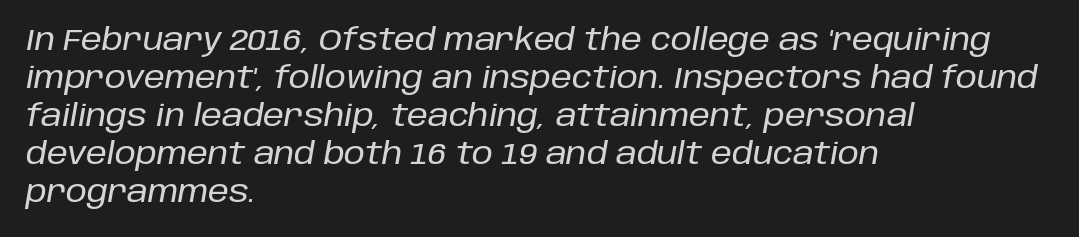
The image shows 30 px text type, italic (leaning right); set left-aligned, normal line spacing (1.27x), normal letter spacing, not underlined; low stroke contrast and a large x-height.
